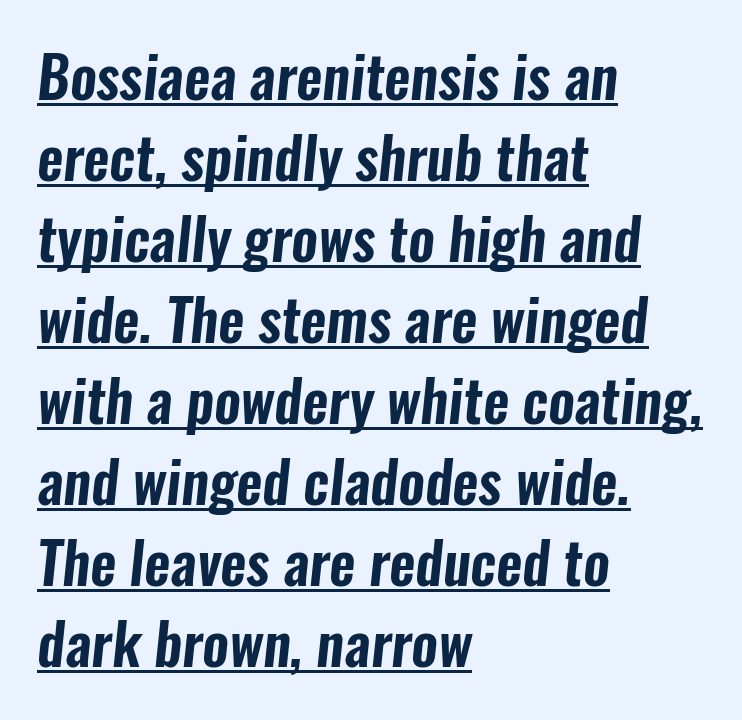
Q: Is the typeface a serif or a sans-serif typeface? A: Sans-serif.
Q: Is the text underlined? A: Yes.
Q: How is the paragraph aligned? A: Left-aligned.
Q: Is the spacing between letters normal or unusually wide? A: Normal.
Q: Is the spacing between lines tight, normal or loose? A: Normal.
Q: Width (condensed, normal, or wide)? A: Condensed.
Q: Stroke contrast? A: Low.
Q: x-height? A: Medium.
Q: Monospaced? A: No.
